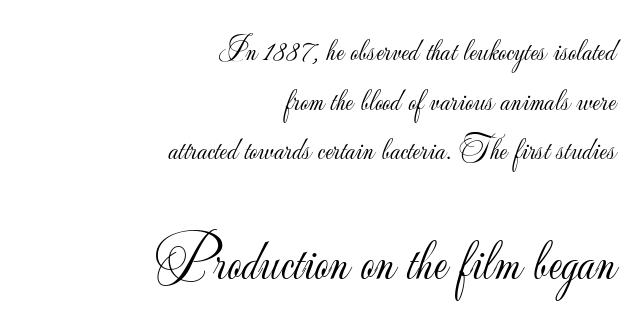
{"serif": "no", "bold": "no", "weight": "light", "width": "normal", "stroke_contrast": "low", "x_height": "small", "monospaced": "no", "underline": "no", "align": "right", "line_spacing": "normal", "line_spacing_ratio": 1.55, "letter_spacing": "normal", "letter_spacing_em": 0.0, "larger_block": "second", "size_ratio": 1.75, "glyph_px": 56}
